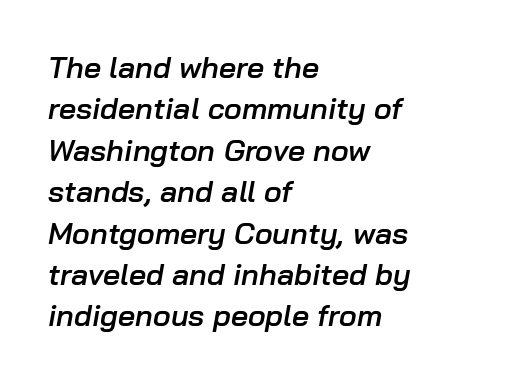
Q: Is the text bold? A: Semi-bold.
Q: Is the text italic (slanted)? A: Yes, it leans right by about 10 degrees.
Q: Is the text underlined? A: No.
Q: How is the paragraph aligned? A: Left-aligned.
Q: Is the spacing between letters normal or unusually wide? A: Normal.
Q: Is the spacing between lines tight, normal or loose? A: Normal.
Q: Width (condensed, normal, or wide)? A: Normal.
Q: Stroke contrast? A: Low.
Q: x-height? A: Medium.
Q: Monospaced? A: No.
